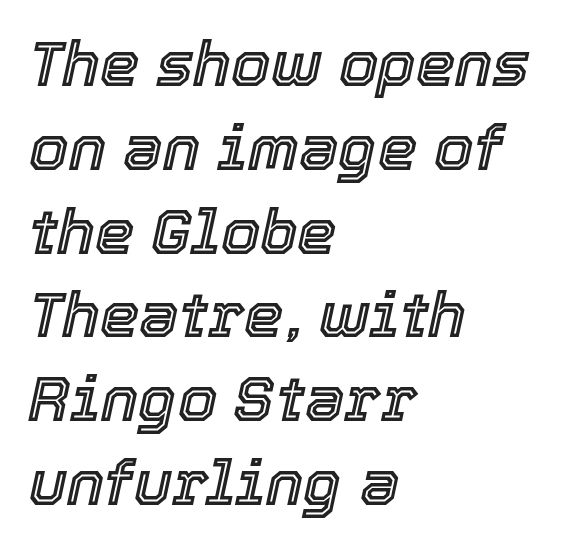
The image shows 63 px text type, italic (leaning right); set left-aligned, normal line spacing (1.33x), normal letter spacing, not underlined; a medium x-height.
